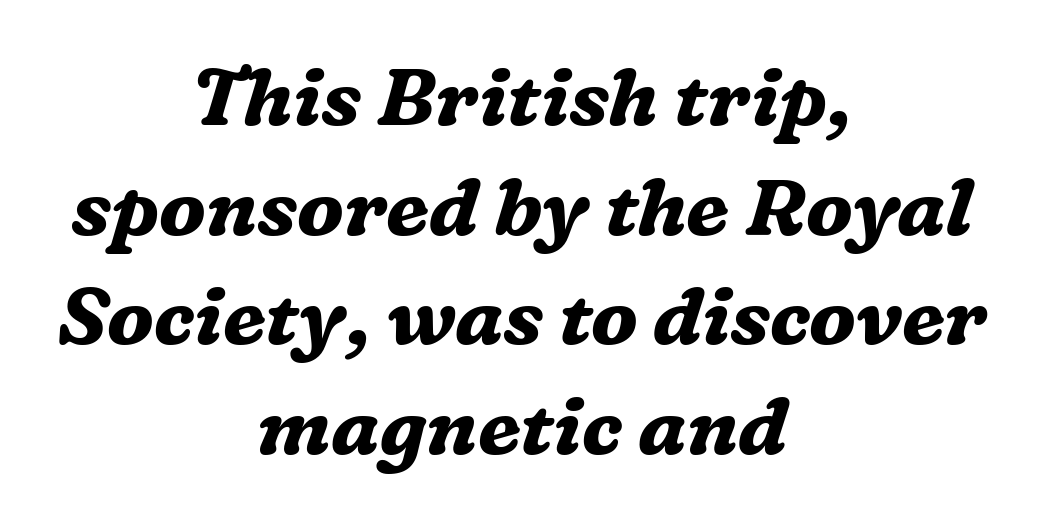
{"serif": "yes", "italic": "yes", "lean": "right", "slant_degrees": 16, "bold": "yes", "weight": "bold", "width": "normal", "stroke_contrast": "medium", "x_height": "medium", "monospaced": "no", "underline": "no", "align": "center", "line_spacing": "normal", "line_spacing_ratio": 1.37, "letter_spacing": "normal", "letter_spacing_em": 0.0, "glyph_px": 80}
